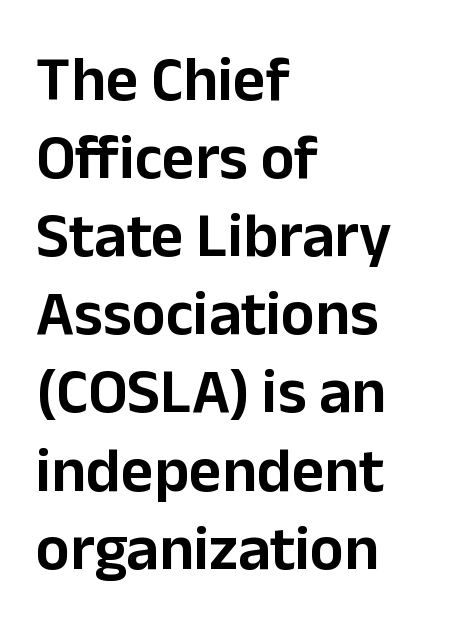
These lines are rendered in a variable-pitch font. The lines in this sample share a left origin and differ only in where they stop. Does the type have serifs? No, each stem ends abruptly. Observe the ordinary spacing: letters are neighbours, not strangers.
